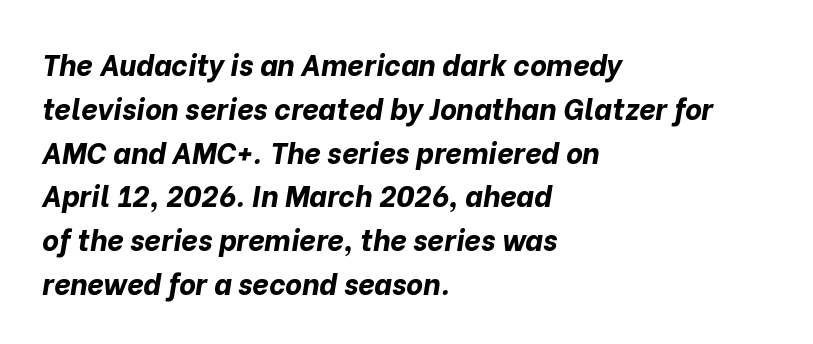
The image shows 29 px bold type, italic (leaning right); set left-aligned, normal line spacing (1.51x), normal letter spacing, not underlined; low stroke contrast and a medium x-height.
